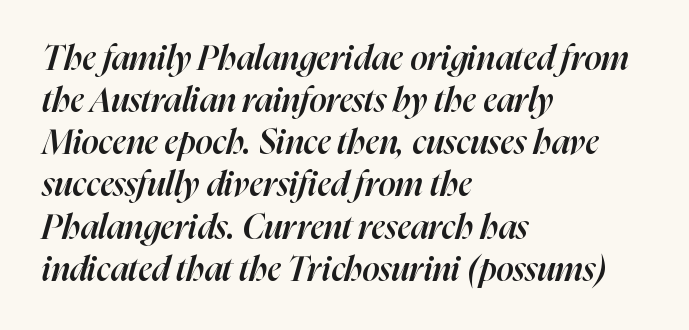
{"italic": "yes", "lean": "right", "slant_degrees": 16, "bold": "semi", "weight": "semibold", "width": "normal", "stroke_contrast": "high", "x_height": "medium", "monospaced": "no", "underline": "no", "align": "left", "line_spacing_ratio": 1.24, "letter_spacing": "normal", "letter_spacing_em": 0.0, "glyph_px": 34}
